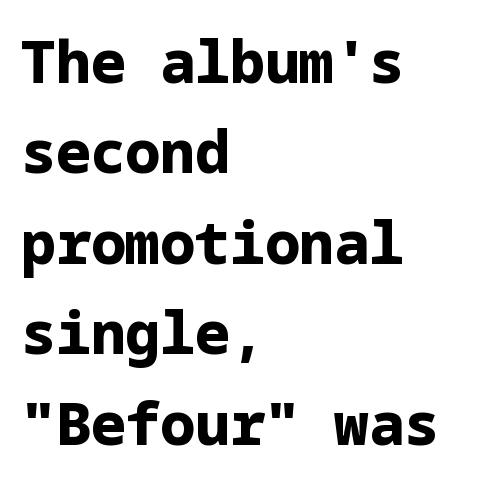
Q: Is the text bold? A: Yes.
Q: Is the text italic (slanted)? A: No, it is upright.
Q: Is the typeface a serif or a sans-serif typeface? A: Sans-serif.
Q: Is the text underlined? A: No.
Q: How is the paragraph aligned? A: Left-aligned.
Q: Is the spacing between letters normal or unusually wide? A: Normal.
Q: Is the spacing between lines tight, normal or loose? A: Normal.
Q: Width (condensed, normal, or wide)? A: Normal.
Q: Stroke contrast? A: Low.
Q: x-height? A: Medium.
